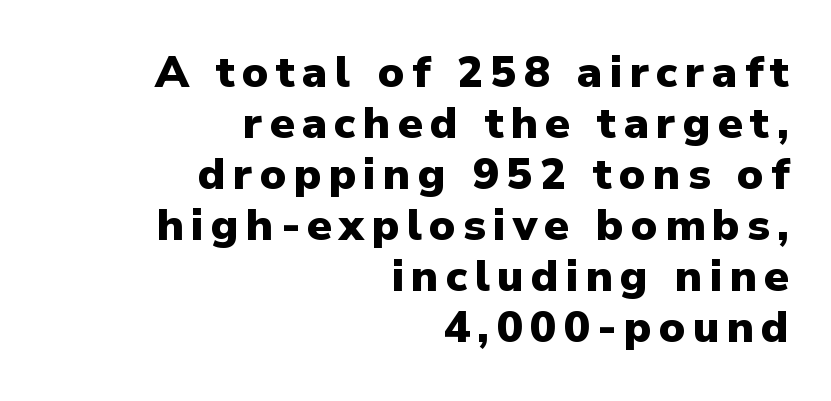
Q: Is the text bold? A: Yes.
Q: Is the text italic (slanted)? A: No, it is upright.
Q: Is the typeface a serif or a sans-serif typeface? A: Sans-serif.
Q: Is the text underlined? A: No.
Q: How is the paragraph aligned? A: Right-aligned.
Q: Width (condensed, normal, or wide)? A: Normal.
Q: Stroke contrast? A: Low.
Q: x-height? A: Medium.
Q: Monospaced? A: No.
